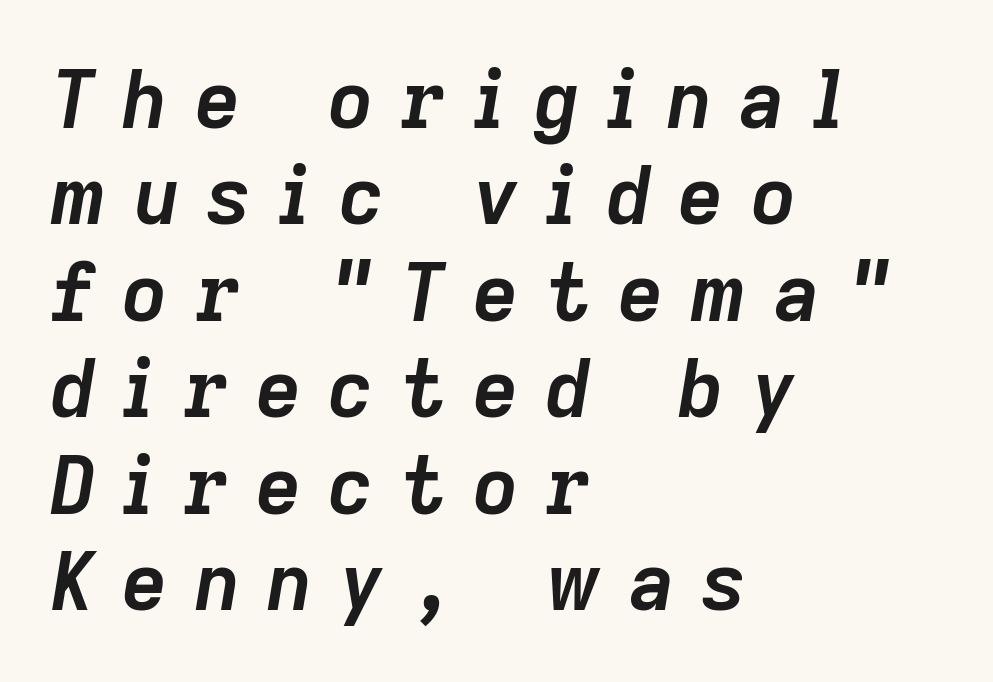
The image shows 79 px semibold type, italic (leaning right); set left-aligned, line spacing 1.22x, unusually wide letter spacing (+0.34 em), not underlined; low stroke contrast and a medium x-height.
